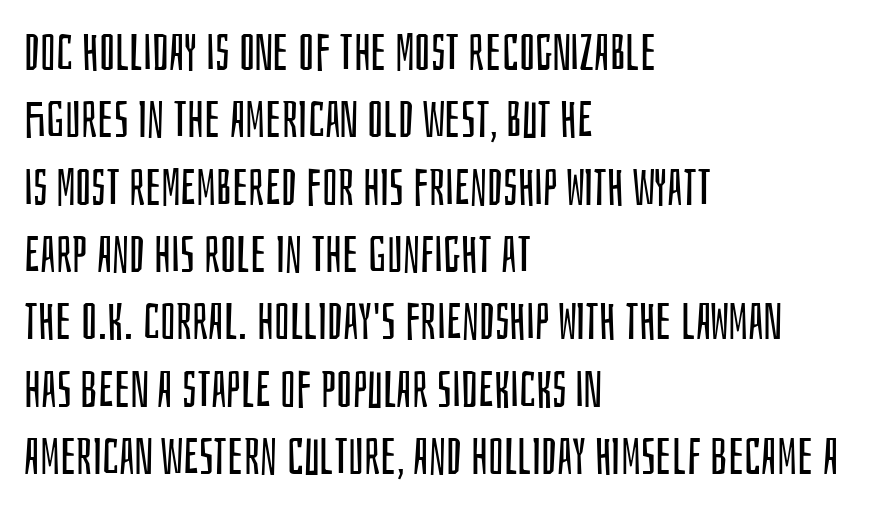
The image shows 51 px regular-weight, condensed sans-serif type, upright; set left-aligned, normal line spacing (1.32x), normal letter spacing, not underlined; low stroke contrast and a large x-height.
